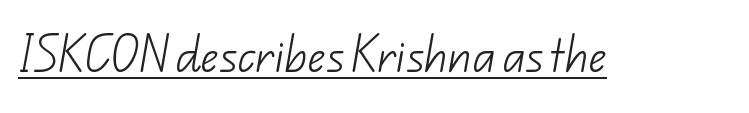
The image shows 39 px light sans-serif type; set normal letter spacing, underlined; low stroke contrast and a small x-height.
